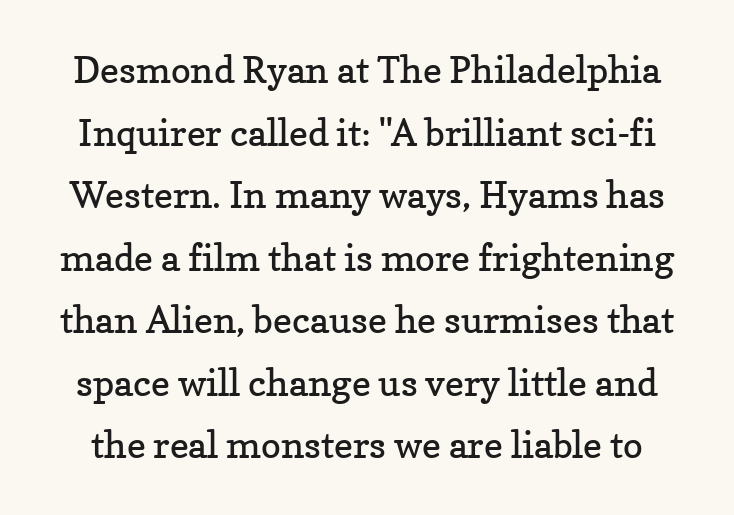
Q: Is the text bold? A: No.
Q: Is the text italic (slanted)? A: No, it is upright.
Q: Is the typeface a serif or a sans-serif typeface? A: Serif.
Q: Is the text underlined? A: No.
Q: Is the spacing between letters normal or unusually wide? A: Normal.
Q: Is the spacing between lines tight, normal or loose? A: Normal.
Q: Width (condensed, normal, or wide)? A: Normal.
Q: Stroke contrast? A: Low.
Q: x-height? A: Medium.
Q: Monospaced? A: No.
